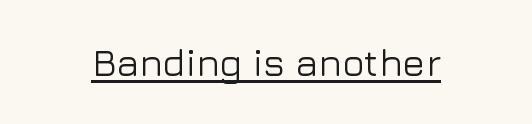
How are the letters spaced? Ordinarily, with no added tracking. Serif or sans? Sans — the stroke terminals are bare. A rule runs beneath these lines of type. Character widths vary here, with narrow letters taking less room than wide ones.
